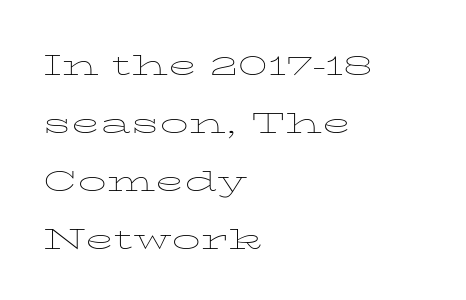
Q: Is the text bold? A: No.
Q: Is the text italic (slanted)? A: No, it is upright.
Q: Is the text underlined? A: No.
Q: How is the paragraph aligned? A: Left-aligned.
Q: Is the spacing between letters normal or unusually wide? A: Normal.
Q: Is the spacing between lines tight, normal or loose? A: Normal.
Q: Width (condensed, normal, or wide)? A: Wide.
Q: Stroke contrast? A: Low.
Q: x-height? A: Medium.
Q: Monospaced? A: No.
